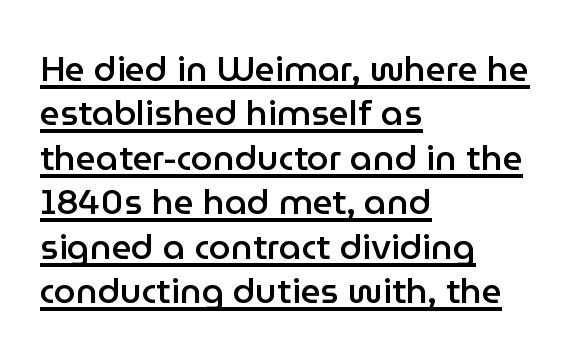
The image shows 35 px semibold sans-serif type, upright; set left-aligned, normal line spacing (1.27x), normal letter spacing, underlined; low stroke contrast and a medium x-height.
